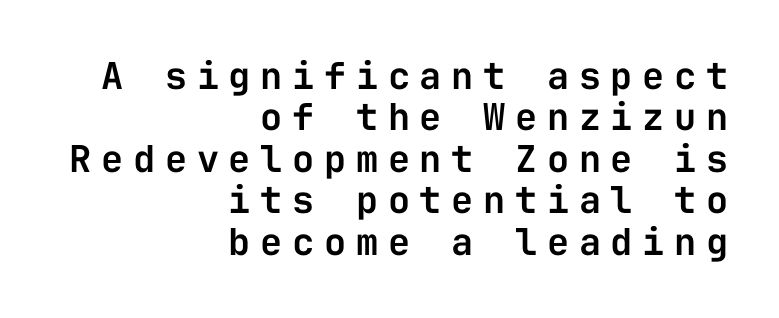
{"serif": "no", "italic": "no", "width": "normal", "stroke_contrast": "low", "x_height": "medium", "monospaced": "yes", "underline": "no", "align": "right", "line_spacing": "tight", "line_spacing_ratio": 1.12, "letter_spacing": "wide", "letter_spacing_em": 0.26, "glyph_px": 37}
